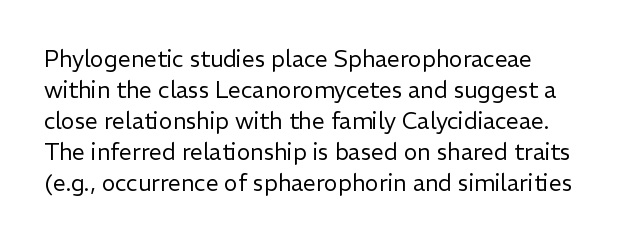
The image shows 23 px text type, upright; set left-aligned, normal line spacing (1.35x), normal letter spacing, not underlined.
